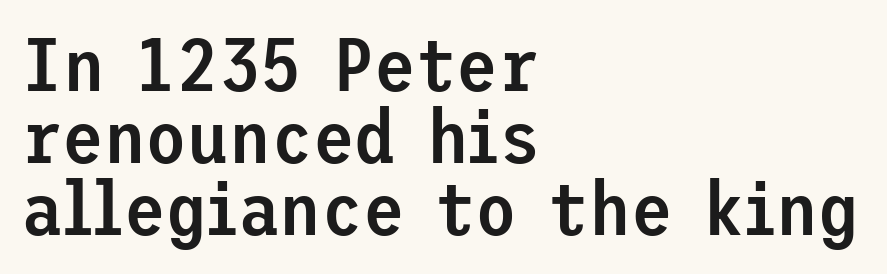
Q: Is the text bold? A: Semi-bold.
Q: Is the text italic (slanted)? A: No, it is upright.
Q: Is the typeface a serif or a sans-serif typeface? A: Sans-serif.
Q: Is the text underlined? A: No.
Q: How is the paragraph aligned? A: Left-aligned.
Q: Is the spacing between letters normal or unusually wide? A: Normal.
Q: Is the spacing between lines tight, normal or loose? A: Tight.
Q: Width (condensed, normal, or wide)? A: Normal.
Q: Stroke contrast? A: Low.
Q: x-height? A: Medium.
